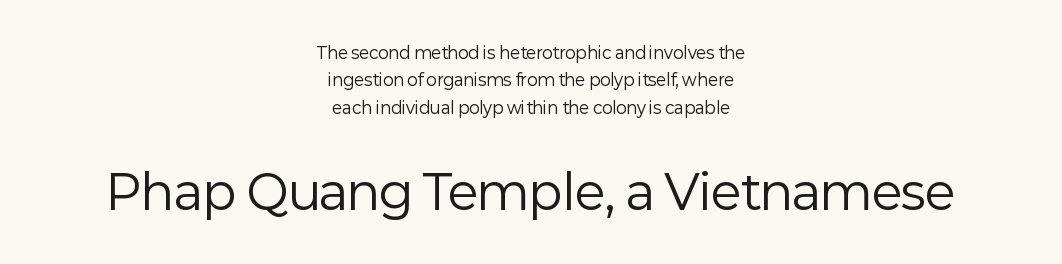
The image shows 48 px regular-weight sans-serif type, upright; set centered, line spacing 1.71x, normal letter spacing, not underlined; the second (bottom) block is 3.0x larger; low stroke contrast and a medium x-height.
